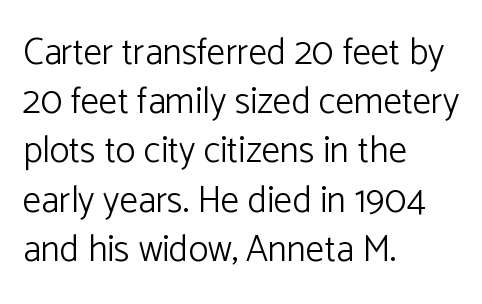
{"serif": "no", "italic": "no", "bold": "no", "weight": "light", "width": "normal", "stroke_contrast": "low", "x_height": "medium", "monospaced": "no", "underline": "no", "align": "left", "line_spacing": "normal", "line_spacing_ratio": 1.33, "letter_spacing": "normal", "letter_spacing_em": 0.0, "glyph_px": 37}
